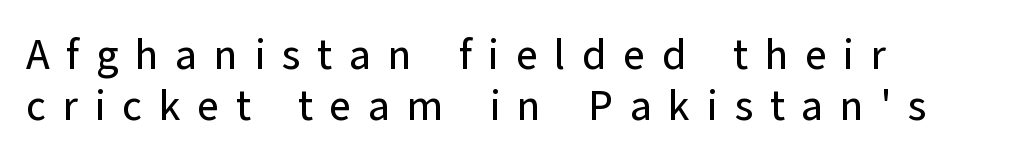
Q: Is the text italic (slanted)? A: No, it is upright.
Q: Is the typeface a serif or a sans-serif typeface? A: Sans-serif.
Q: Is the text underlined? A: No.
Q: How is the paragraph aligned? A: Left-aligned.
Q: Is the spacing between letters normal or unusually wide? A: Unusually wide.
Q: Width (condensed, normal, or wide)? A: Normal.
Q: Stroke contrast? A: Low.
Q: x-height? A: Medium.
Q: Monospaced? A: No.
